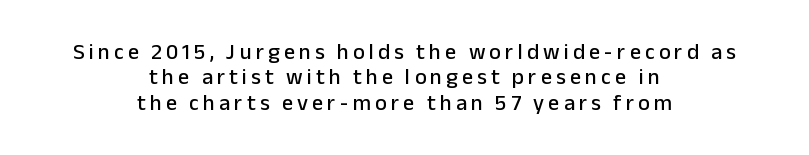
The lettering holds an erect, upright posture throughout. The lines are quadded center. Leading: reduced. Plain, unruled lines of type.
